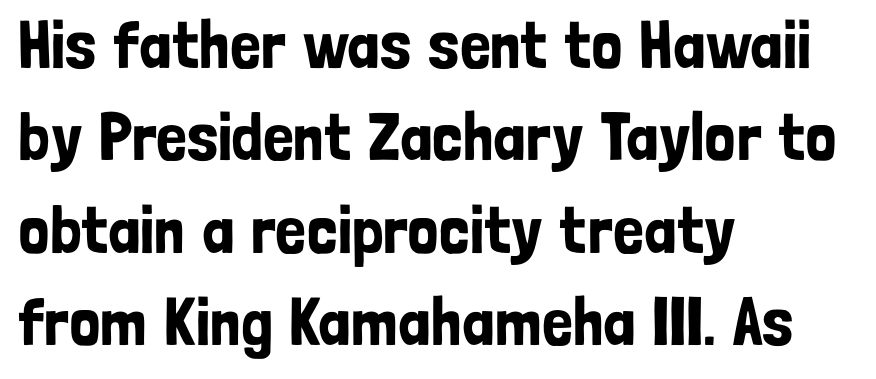
{"serif": "no", "italic": "no", "width": "condensed", "stroke_contrast": "low", "x_height": "medium", "monospaced": "no", "underline": "no", "align": "left", "line_spacing": "normal", "line_spacing_ratio": 1.36, "letter_spacing": "normal", "letter_spacing_em": 0.0, "glyph_px": 68}
